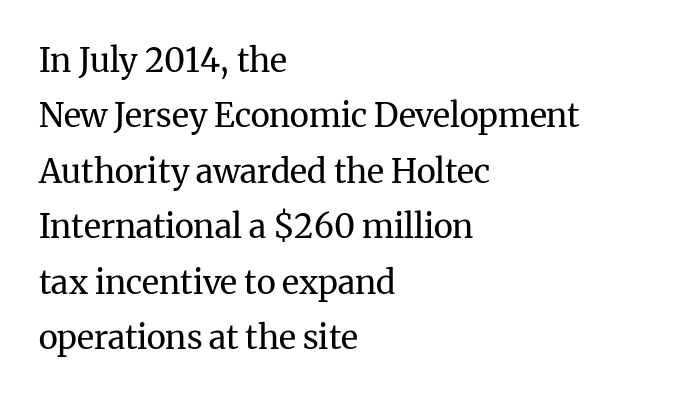
The image shows 33 px regular-weight serif type, upright; set left-aligned, normal line spacing (1.68x), normal letter spacing, not underlined; medium stroke contrast and a medium x-height.
